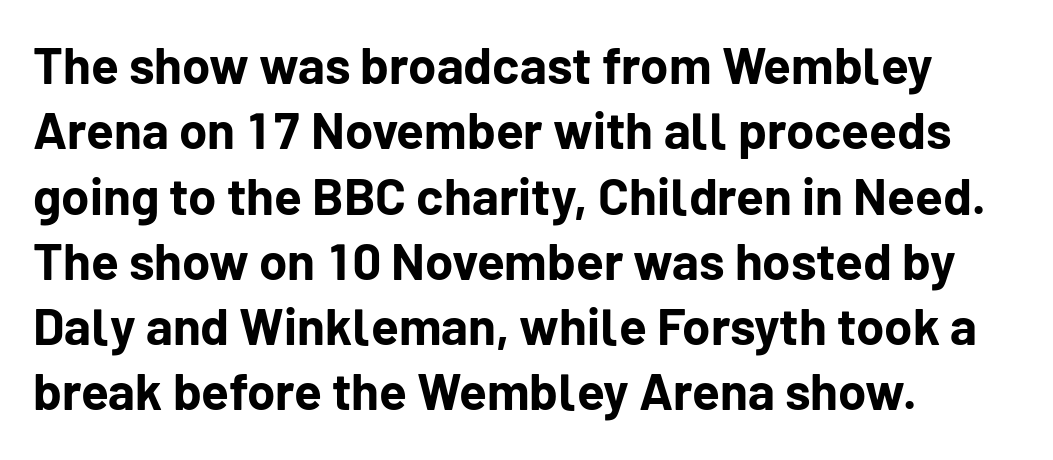
Words appear dense and cohesive because spacing is normal. Normally led — the rows are evenly, conventionally spaced. Looks like regular typesetting: each glyph gets only the width it needs. Has an underline been added? It has not. I'd call this a sans setting — the letters go barefoot.
